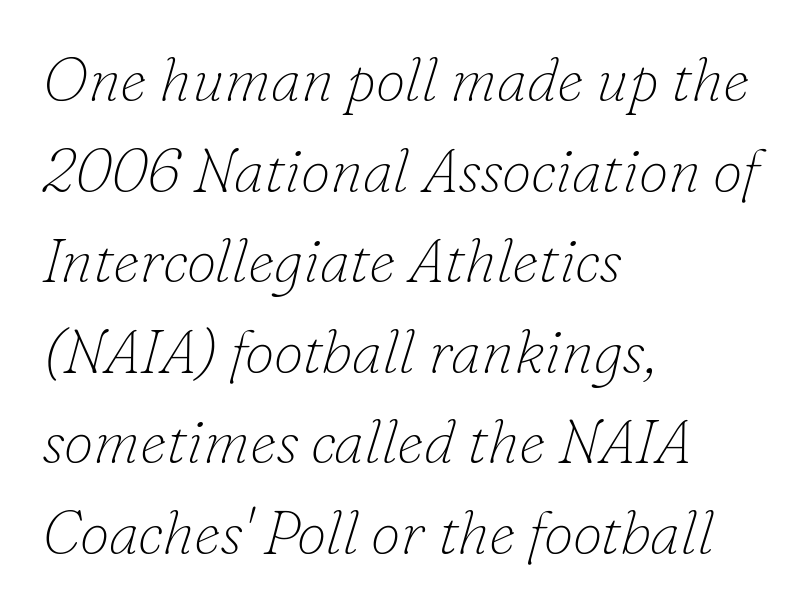
The image shows 60 px thin serif type, italic (leaning right); set left-aligned, normal line spacing (1.51x), normal letter spacing, not underlined; low stroke contrast and a small x-height.
